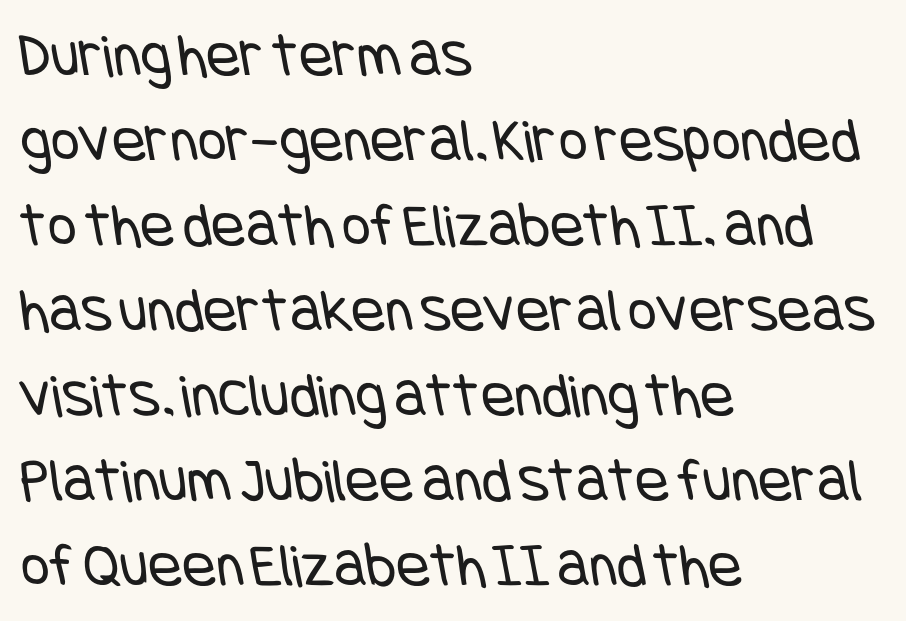
The image shows 63 px regular-weight, condensed sans-serif type; set left-aligned, normal line spacing (1.35x), normal letter spacing, not underlined; low stroke contrast and a large x-height.
